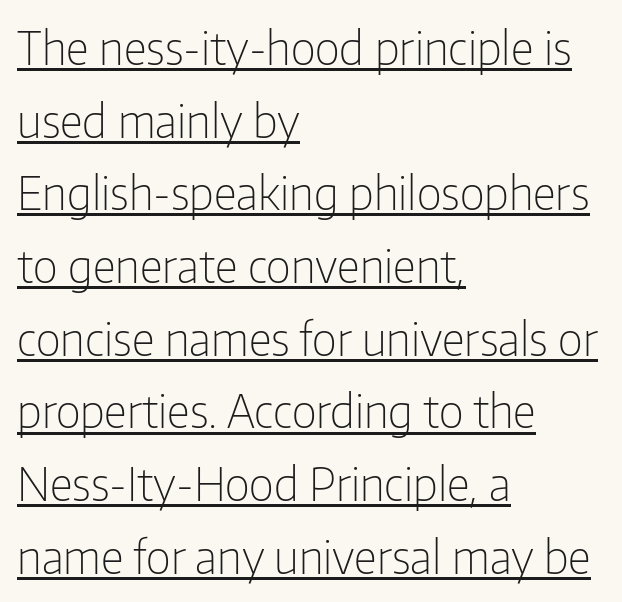
{"serif": "no", "italic": "no", "bold": "no", "weight": "light", "width": "condensed", "stroke_contrast": "low", "x_height": "medium", "monospaced": "no", "underline": "yes", "align": "left", "line_spacing": "normal", "line_spacing_ratio": 1.58, "letter_spacing": "normal", "letter_spacing_em": 0.0, "glyph_px": 46}
